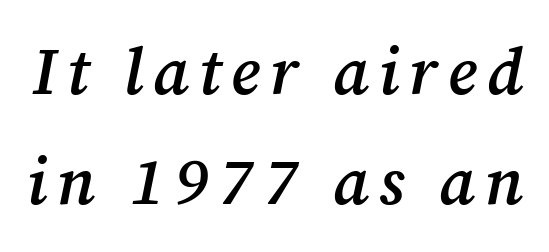
Q: Is the text bold? A: Semi-bold.
Q: Is the text italic (slanted)? A: Yes, it leans right by about 12 degrees.
Q: Is the typeface a serif or a sans-serif typeface? A: Serif.
Q: Is the text underlined? A: No.
Q: Is the spacing between lines tight, normal or loose? A: Normal.
Q: Width (condensed, normal, or wide)? A: Normal.
Q: Stroke contrast? A: Medium.
Q: x-height? A: Medium.
Q: Monospaced? A: No.
